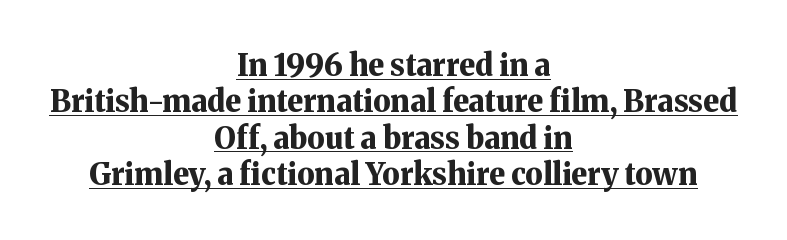
Every row of glyphs is offset so its center matches the block's center. The rendering keeps characters at their native spacing. The glyphs in this specimen are seriffed. The passage shown is emphatically bold. Quick note: not italic, upright.
